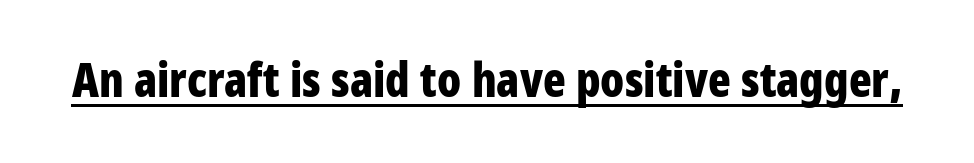
The typesetting leans heavy: a genuine bold. The letters advance in unequal steps, a hallmark of proportional type. Students, observe the line beneath the letters — that is underlining. The specimen reads as upright at a glance. Spacing between characters is what you'd get straight out of the box. Unlike a traditional serif, this face leaves its strokes unadorned.
